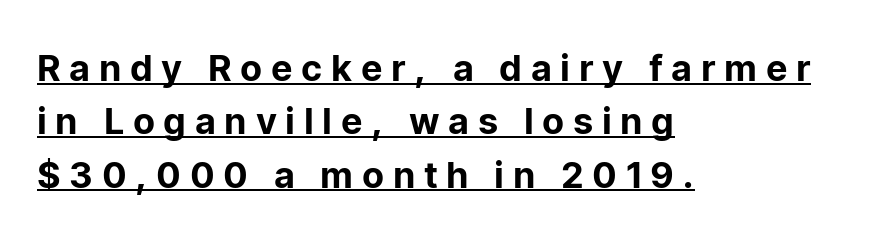
Q: Is the text italic (slanted)? A: No, it is upright.
Q: Is the typeface a serif or a sans-serif typeface? A: Sans-serif.
Q: Is the text underlined? A: Yes.
Q: How is the paragraph aligned? A: Left-aligned.
Q: Is the spacing between letters normal or unusually wide? A: Unusually wide.
Q: Is the spacing between lines tight, normal or loose? A: Normal.
Q: Width (condensed, normal, or wide)? A: Normal.
Q: Stroke contrast? A: Low.
Q: x-height? A: Medium.
Q: Monospaced? A: No.
